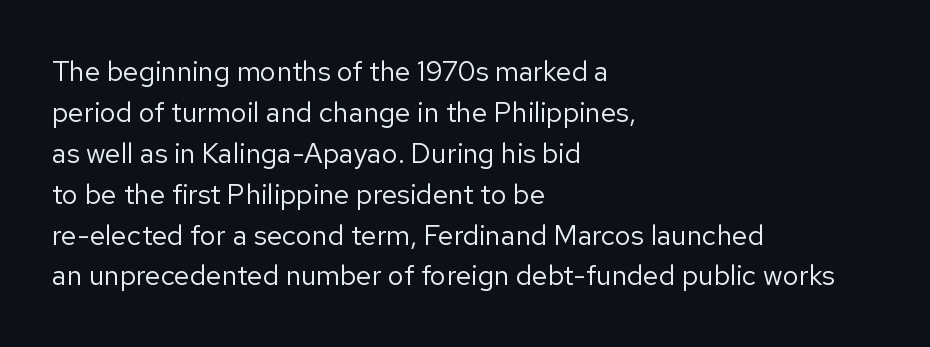
Glance below the letters and you will spot only blank space. These lines are set flush left with a ragged right edge. Upright lettering throughout. Leading matches the norm, producing a regular column.
